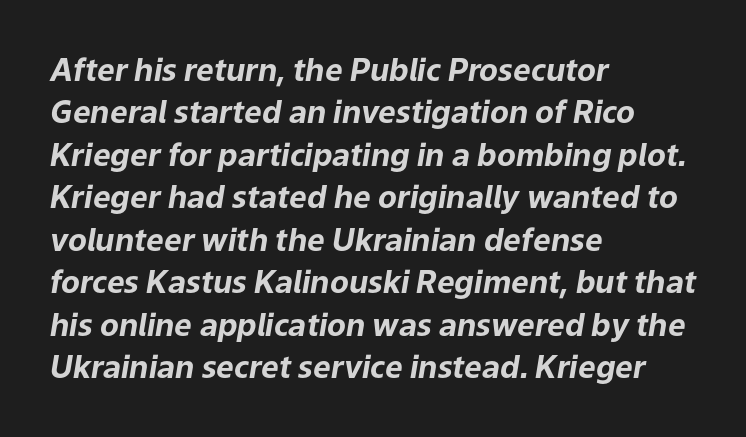
{"italic": "yes", "lean": "right", "slant_degrees": 9, "bold": "yes", "weight": "bold", "width": "normal", "stroke_contrast": "low", "x_height": "medium", "monospaced": "no", "underline": "no", "align": "left", "line_spacing": "normal", "line_spacing_ratio": 1.37, "letter_spacing": "normal", "letter_spacing_em": 0.0, "glyph_px": 31}
